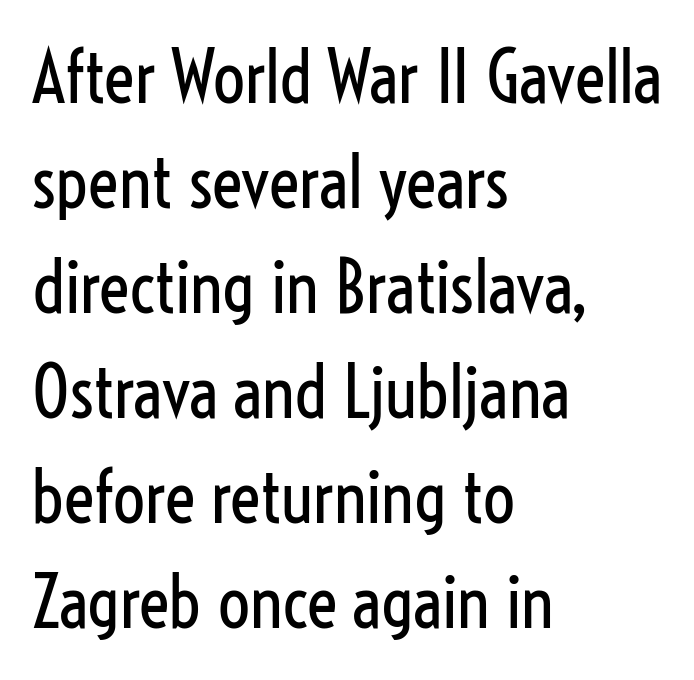
Characters follow at the spacing the type designer built in. Descenders hang freely into open space. The rendering uses natural spacing where letterforms have individual widths. A typesetter would mark this as roman, not italic.
